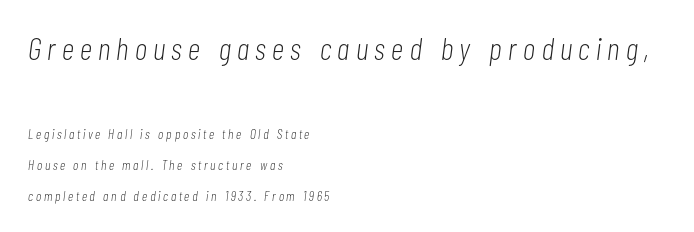
Q: Is the text bold? A: No.
Q: Is the text italic (slanted)? A: Yes, it leans right by about 7 degrees.
Q: Is the text underlined? A: No.
Q: How is the paragraph aligned? A: Left-aligned.
Q: Is the spacing between letters normal or unusually wide? A: Unusually wide.
Q: Is the spacing between lines tight, normal or loose? A: Loose.
Q: Which block of text is set in a larger size, the first (top) or the second (bottom)? A: The first (top) one.
Q: Width (condensed, normal, or wide)? A: Condensed.
Q: Stroke contrast? A: Low.
Q: x-height? A: Medium.
Q: Monospaced? A: No.
